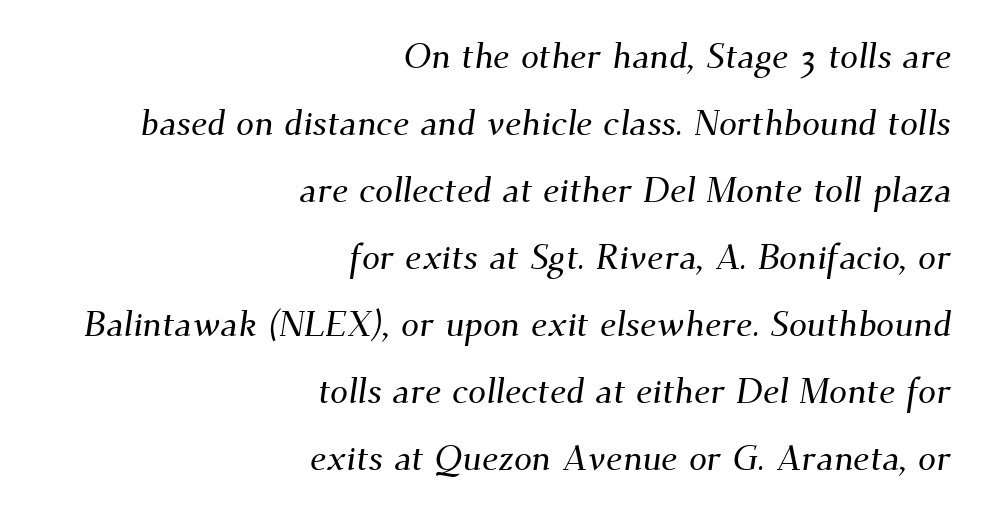
Where is the straight margin? On the right. Check the space under the baseline: it is left empty. Yep, those are serifs on the letters. What stands out about the letter spacing? Nothing — it is the standard amount. A typesetter would call this proportional, since set widths differ per character.
